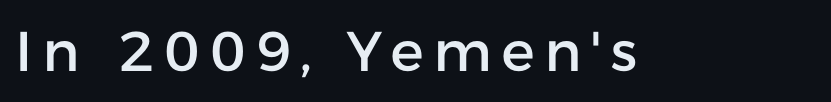
Q: Is the text italic (slanted)? A: No, it is upright.
Q: Is the typeface a serif or a sans-serif typeface? A: Sans-serif.
Q: Is the text underlined? A: No.
Q: Width (condensed, normal, or wide)? A: Normal.
Q: Stroke contrast? A: Low.
Q: x-height? A: Medium.
Q: Monospaced? A: No.
